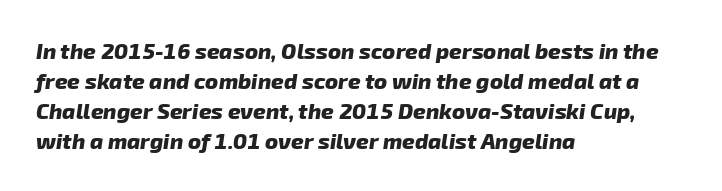
This rendering uses left alignment, leaving the right contour irregular. These words are printed bold, with thick strokes throughout. Honestly, there is no underline to notice here at all. Spacing between characters is what you'd get straight out of the box. Normally led — the rows are evenly, conventionally spaced.
